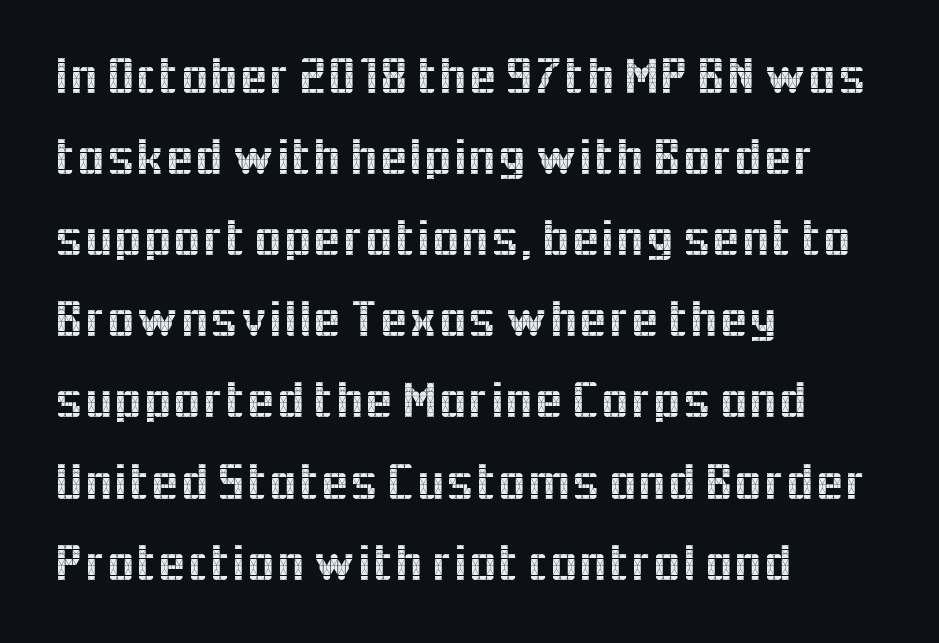
The image shows 52 px sans-serif type, upright; set left-aligned, normal line spacing (1.56x), normal letter spacing, not underlined; a medium x-height.
